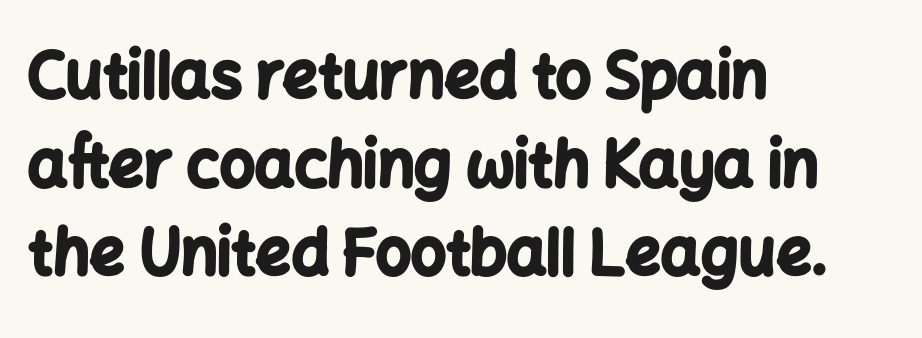
What weight is shown? A full bold with thick strokes. The passage is arranged the way most books set body copy — flush left. The specimen omits any rule beneath the text block's lines. Nothing unusual about the tracking: characters are spaced as the font intends.
